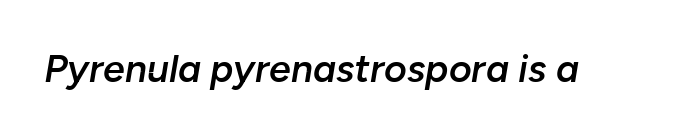
{"italic": "yes", "lean": "right", "slant_degrees": 10, "bold": "semi", "weight": "semibold", "width": "normal", "stroke_contrast": "low", "x_height": "medium", "monospaced": "no", "underline": "no", "letter_spacing": "normal", "letter_spacing_em": 0.0, "glyph_px": 39}
